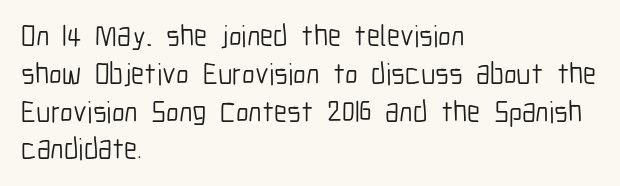
The image shows 30 px light, condensed sans-serif type, upright; set left-aligned, normal line spacing (1.26x), normal letter spacing, not underlined; low stroke contrast and a medium x-height.
